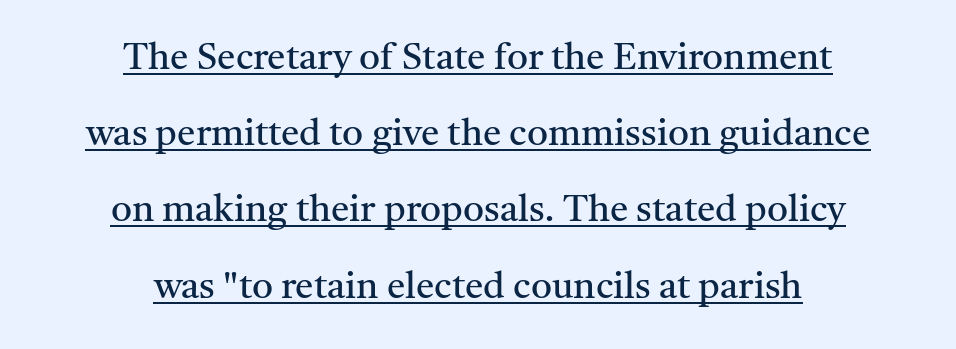
Small tapered or slab feet sit at the stroke ends, so this counts as serif. These lines keep a tight, regular rhythm from letter to letter. The font sits on the lighter half of the weight spectrum, regular included. The passage shown is typed in a proportional face where columns would drift.
